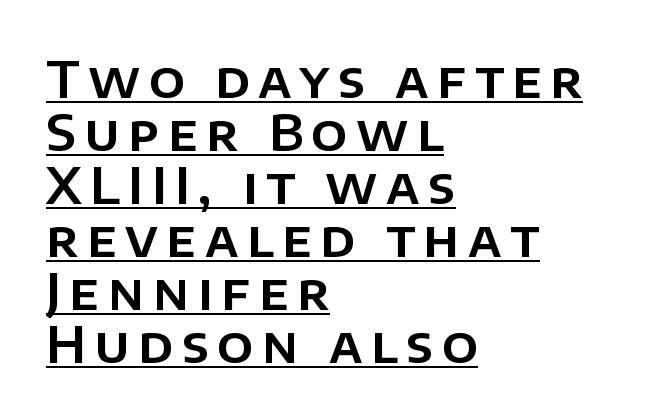
The image shows 50 px sans-serif type, upright; set left-aligned, tight line spacing (1.06x), underlined; low stroke contrast and a large x-height.
